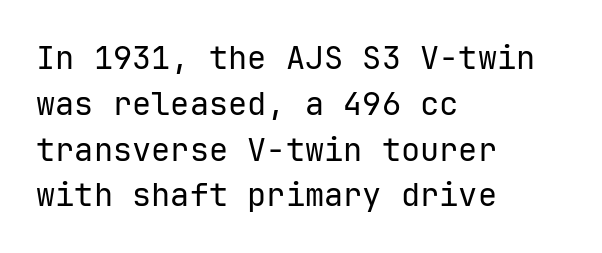
{"serif": "no", "italic": "no", "bold": "no", "weight": "regular", "width": "normal", "stroke_contrast": "low", "x_height": "medium", "monospaced": "yes", "underline": "no", "align": "left", "line_spacing": "normal", "line_spacing_ratio": 1.43, "letter_spacing": "normal", "letter_spacing_em": 0.0, "glyph_px": 32}
